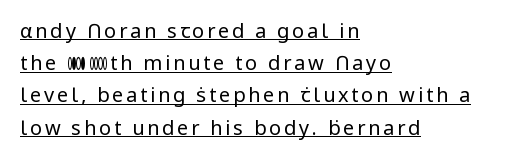
The image shows 20 px text type, upright; set left-aligned, normal line spacing (1.61x), underlined.
